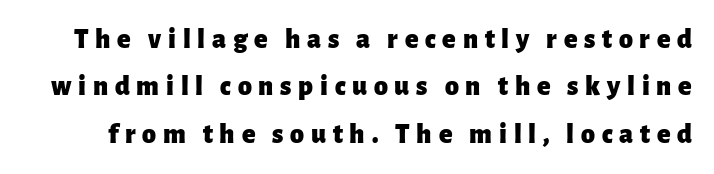
Compared with typical body copy, the letter spacing here is much looser. Rows of type keep a routine distance in the vertical direction. Posture: upright roman. What weight is shown? A full bold with thick strokes. Proportional: the letters do not fall into vertical columns. The gap between lines stays unmarked.
